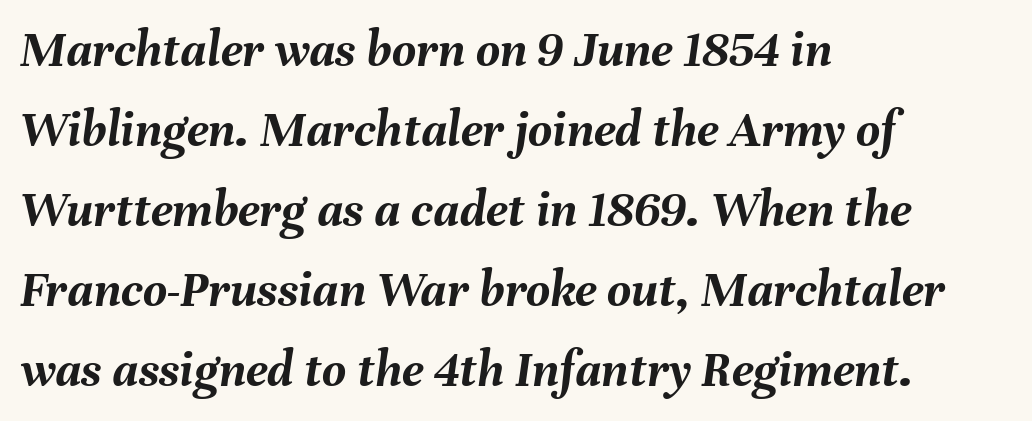
{"italic": "yes", "lean": "right", "slant_degrees": 8, "bold": "yes", "weight": "semibold", "width": "normal", "stroke_contrast": "medium", "x_height": "medium", "monospaced": "no", "underline": "no", "align": "left", "line_spacing": "normal", "line_spacing_ratio": 1.54, "letter_spacing": "normal", "letter_spacing_em": 0.0, "glyph_px": 52}
